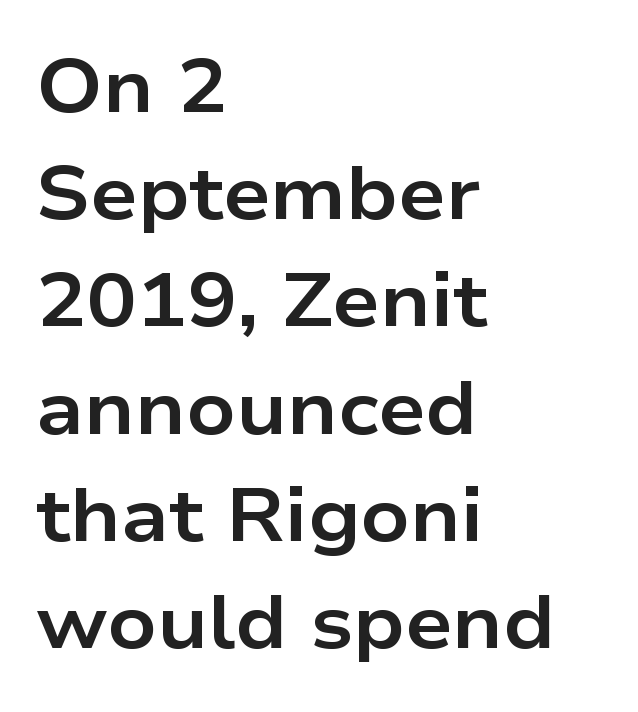
Q: Is the text bold? A: Yes.
Q: Is the text italic (slanted)? A: No, it is upright.
Q: Is the typeface a serif or a sans-serif typeface? A: Sans-serif.
Q: Is the text underlined? A: No.
Q: How is the paragraph aligned? A: Left-aligned.
Q: Is the spacing between letters normal or unusually wide? A: Normal.
Q: Is the spacing between lines tight, normal or loose? A: Normal.
Q: Width (condensed, normal, or wide)? A: Wide.
Q: Stroke contrast? A: Low.
Q: x-height? A: Medium.
Q: Monospaced? A: No.
